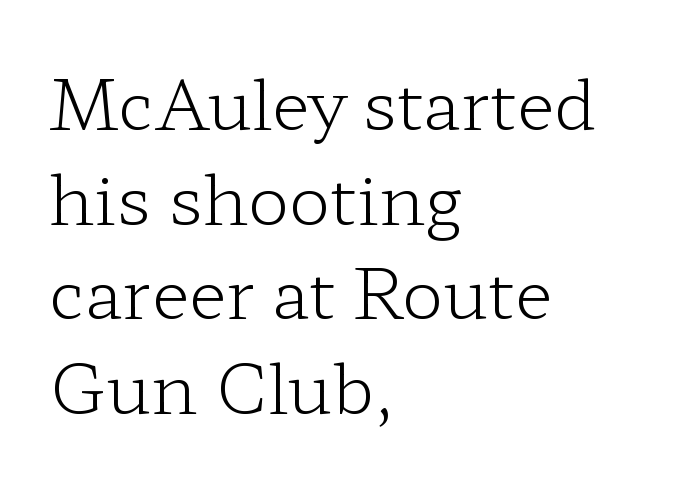
Q: Is the text bold? A: No.
Q: Is the text italic (slanted)? A: No, it is upright.
Q: Is the typeface a serif or a sans-serif typeface? A: Serif.
Q: Is the text underlined? A: No.
Q: How is the paragraph aligned? A: Left-aligned.
Q: Is the spacing between letters normal or unusually wide? A: Normal.
Q: Is the spacing between lines tight, normal or loose? A: Normal.
Q: Width (condensed, normal, or wide)? A: Wide.
Q: Stroke contrast? A: Low.
Q: x-height? A: Medium.
Q: Monospaced? A: No.
